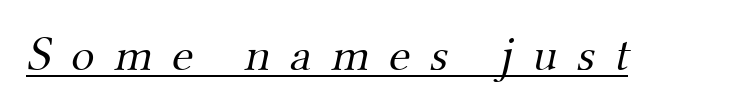
Q: Is the text bold? A: No.
Q: Is the typeface a serif or a sans-serif typeface? A: Serif.
Q: Is the text underlined? A: Yes.
Q: Is the spacing between letters normal or unusually wide? A: Unusually wide.
Q: Width (condensed, normal, or wide)? A: Normal.
Q: Stroke contrast? A: Medium.
Q: x-height? A: Small.
Q: Monospaced? A: No.
